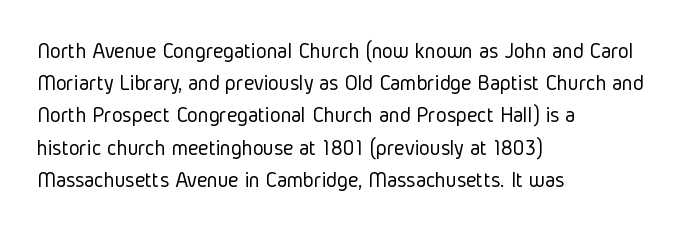
Regarding leading, the lines here are spaced in the standard way. The setting favours the left margin, as ordinary paragraphs usually do. The typeface has the unassuming heft of standard copy or less. The tracking reads as untouched default to a designer's eye. Type without underlining. Vertical strokes here are truly vertical.
